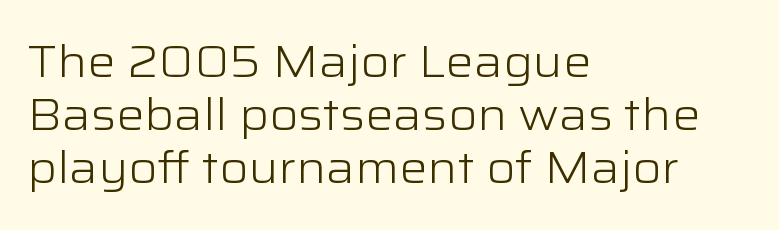
Q: Is the text bold? A: No.
Q: Is the text italic (slanted)? A: No, it is upright.
Q: Is the typeface a serif or a sans-serif typeface? A: Sans-serif.
Q: Is the text underlined? A: No.
Q: How is the paragraph aligned? A: Left-aligned.
Q: Is the spacing between letters normal or unusually wide? A: Normal.
Q: Width (condensed, normal, or wide)? A: Wide.
Q: Stroke contrast? A: Low.
Q: x-height? A: Medium.
Q: Monospaced? A: No.
